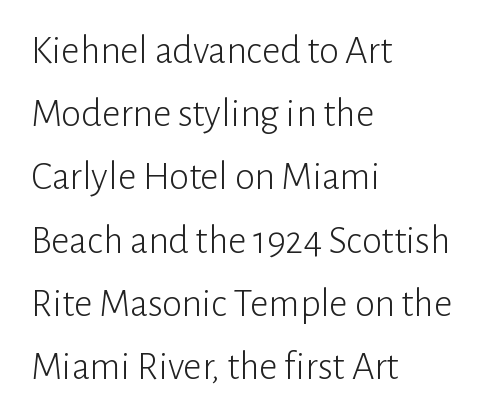
The image shows 40 px light sans-serif type, upright; set left-aligned, normal line spacing (1.58x), normal letter spacing, not underlined; low stroke contrast and a medium x-height.
